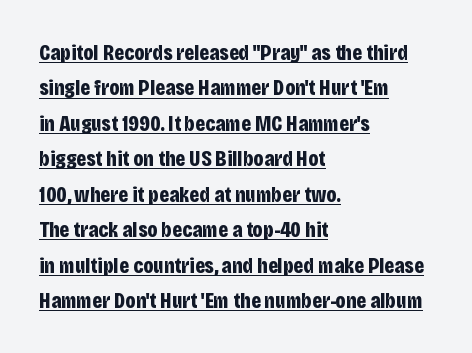
The image shows 22 px bold type, upright; set left-aligned, normal line spacing (1.61x), normal letter spacing, underlined.
